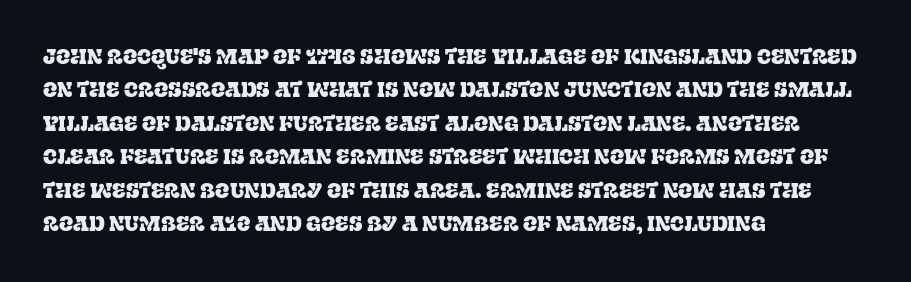
Nobody drew a line under any word here. A student would call this left alignment; a typographer would say flush left, rag right. Rendered with straight, roman letterforms. In terms of leading, this rendering sits right in the middle. Characters follow at the spacing the type designer built in.
